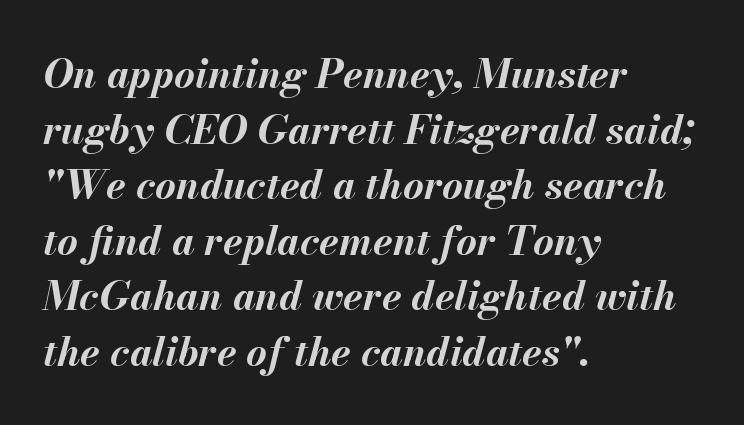
{"italic": "yes", "lean": "right", "slant_degrees": 13, "bold": "yes", "weight": "bold", "width": "normal", "stroke_contrast": "medium", "x_height": "small", "monospaced": "no", "underline": "no", "align": "left", "line_spacing": "normal", "line_spacing_ratio": 1.39, "letter_spacing": "normal", "letter_spacing_em": 0.0, "glyph_px": 40}
